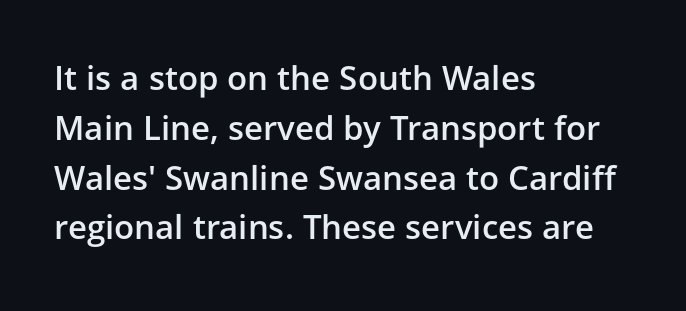
Does the weight exceed regular? Yes, but only to semibold. Vertical strokes here are truly vertical. Leftover space on each line is placed entirely after the last word. Glance below the letters and you will spot only blank space. Rows of type keep a routine distance in the vertical direction. Spacing verdict: proportional, widths tailored to each character.
